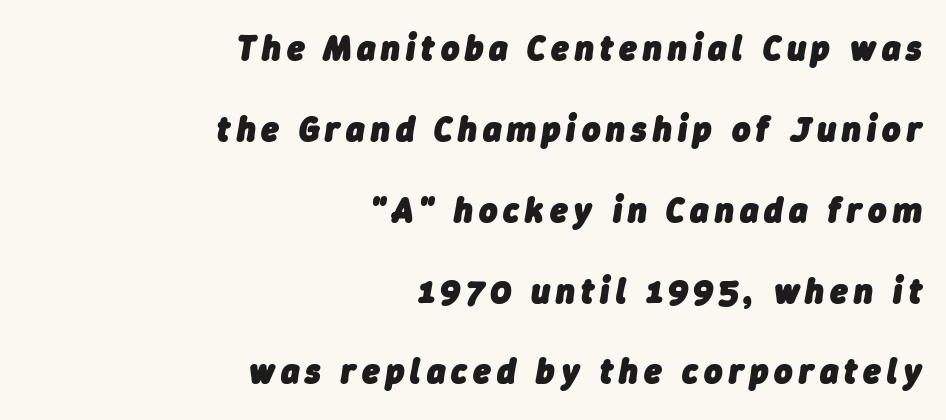
There's an unmistakable incline to the writing here. Words float on clear page, feet unadorned. The ragged edge is on the left, which tells us the setting is flush right. The rendering uses a bold face; every stroke is thick and dark. Here the designer chose a conventional face with non-uniform glyph widths. Leading is clearly above the norm, producing a sparse column.
